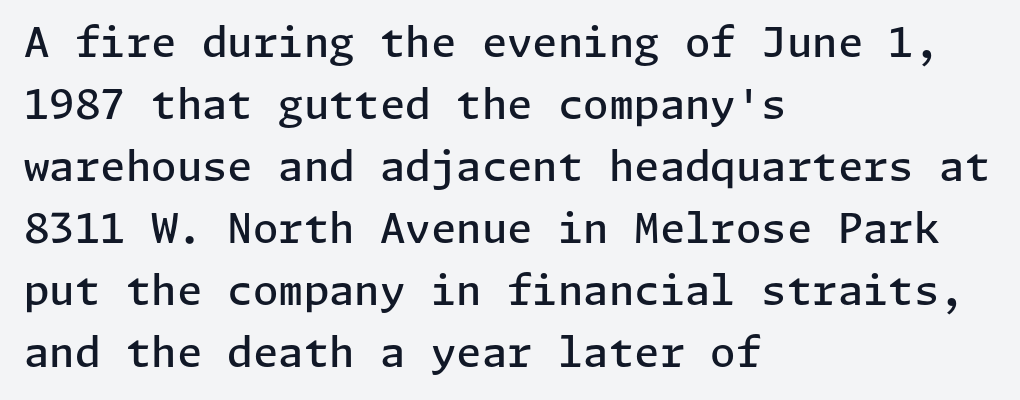
Q: Is the text bold? A: Semi-bold.
Q: Is the text italic (slanted)? A: No, it is upright.
Q: Is the typeface a serif or a sans-serif typeface? A: Sans-serif.
Q: Is the text underlined? A: No.
Q: How is the paragraph aligned? A: Left-aligned.
Q: Is the spacing between letters normal or unusually wide? A: Normal.
Q: Is the spacing between lines tight, normal or loose? A: Normal.
Q: Width (condensed, normal, or wide)? A: Normal.
Q: Stroke contrast? A: Low.
Q: x-height? A: Medium.
